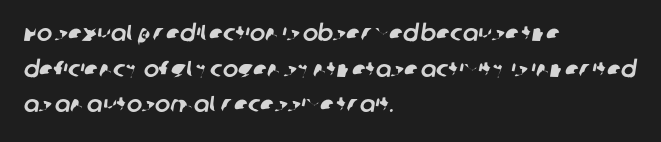
{"underline": "no", "align": "left", "line_spacing": "normal", "line_spacing_ratio": 1.55, "letter_spacing": "normal", "letter_spacing_em": 0.0, "glyph_px": 23}
